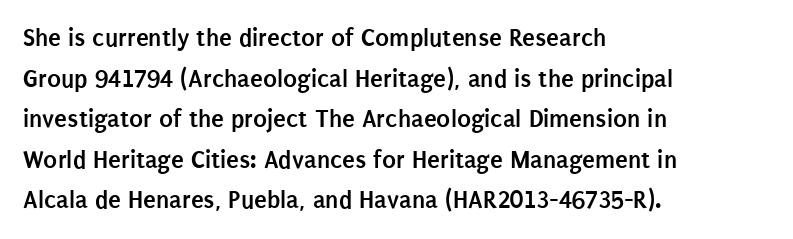
Students, note that the glyphs here touch the page at normal intervals. Lines of text with bare space underneath. Short and long lines alike share a common starting point at left. The font's upright variant was chosen for this text.
